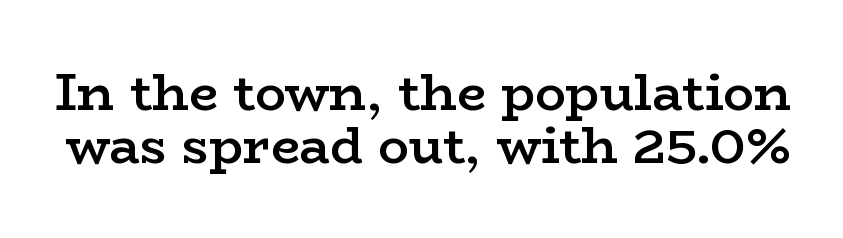
{"serif": "yes", "italic": "no", "bold": "semi", "weight": "semibold", "width": "wide", "stroke_contrast": "low", "x_height": "medium", "monospaced": "no", "underline": "no", "line_spacing": "tight", "line_spacing_ratio": 1.04, "letter_spacing": "normal", "letter_spacing_em": 0.0, "glyph_px": 51}
